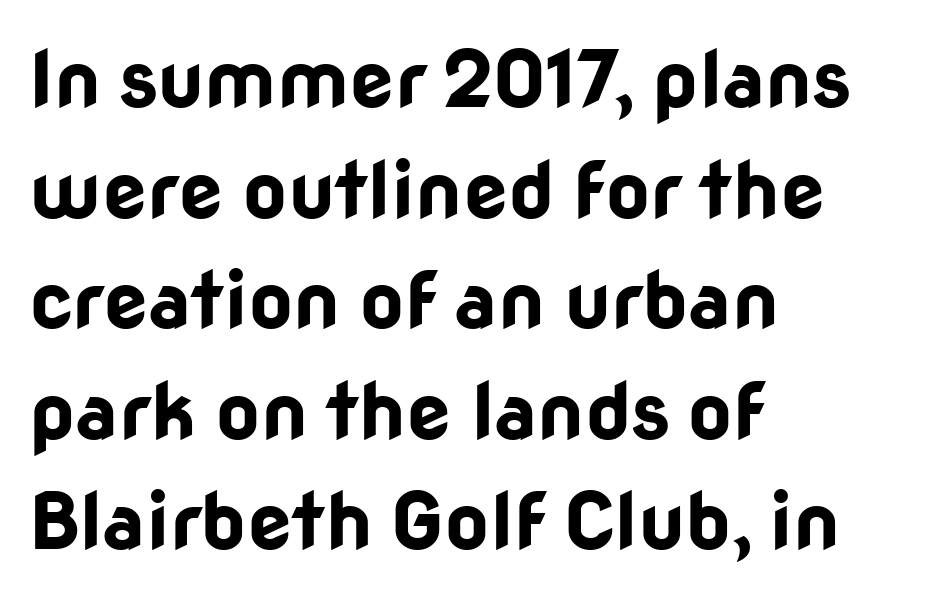
In terms of leading, this rendering sits right in the middle. Vertical strokes here are truly vertical. In terms of letterspacing, this is plain default setting. Which margin do the lines hug? The left one — the right edge is uneven. A sans-serif font was chosen for this passage.
